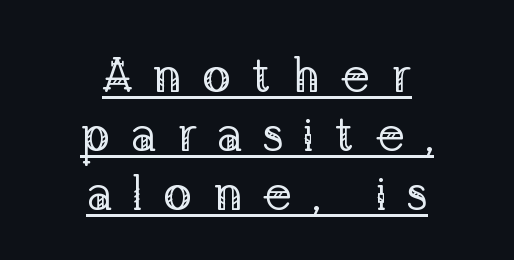
{"serif": "yes", "italic": "no", "bold": "no", "weight": "regular", "width": "normal", "stroke_contrast": "low", "x_height": "medium", "monospaced": "no", "underline": "yes", "align": "center", "line_spacing_ratio": 1.23, "letter_spacing": "wide", "letter_spacing_em": 0.42, "glyph_px": 48}
